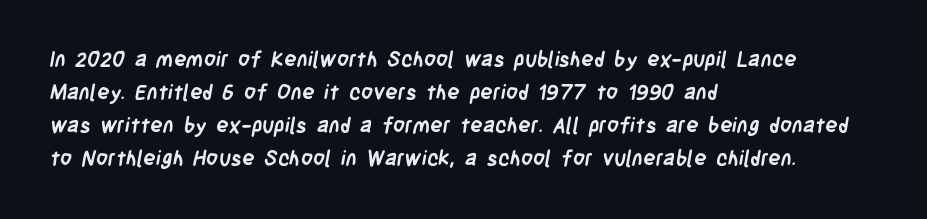
The image shows 21 px bold type; set left-aligned, normal line spacing (1.57x), normal letter spacing, not underlined.
